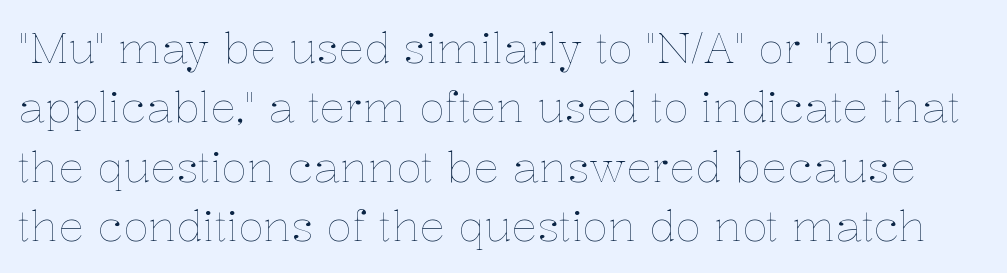
Q: Is the text bold? A: No.
Q: Is the text italic (slanted)? A: No, it is upright.
Q: Is the text underlined? A: No.
Q: How is the paragraph aligned? A: Left-aligned.
Q: Is the spacing between letters normal or unusually wide? A: Normal.
Q: Is the spacing between lines tight, normal or loose? A: Normal.
Q: Width (condensed, normal, or wide)? A: Normal.
Q: Stroke contrast? A: Low.
Q: x-height? A: Medium.
Q: Monospaced? A: No.
